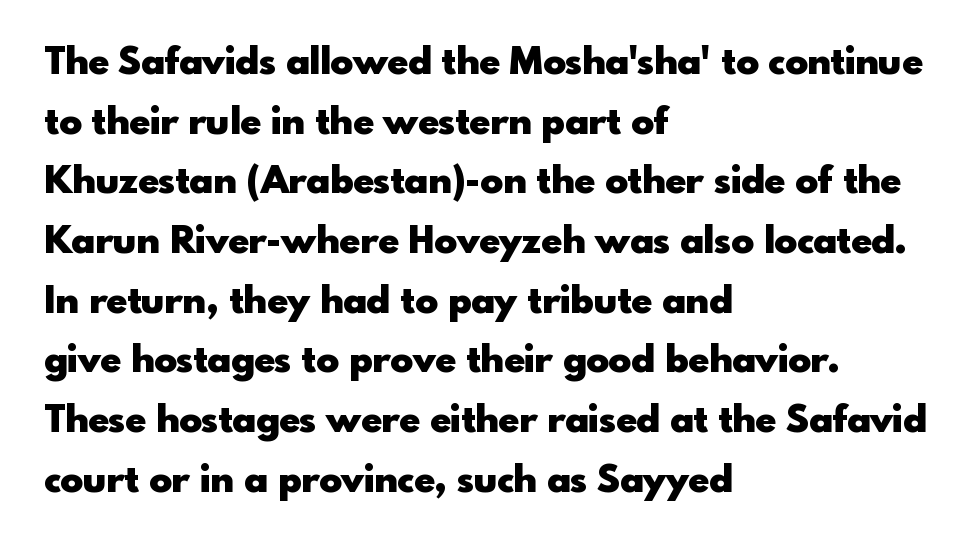
{"serif": "no", "italic": "no", "bold": "yes", "weight": "heavy", "width": "normal", "x_height": "small", "monospaced": "no", "underline": "no", "align": "left", "line_spacing": "normal", "line_spacing_ratio": 1.57, "letter_spacing": "normal", "letter_spacing_em": 0.0, "glyph_px": 38}
